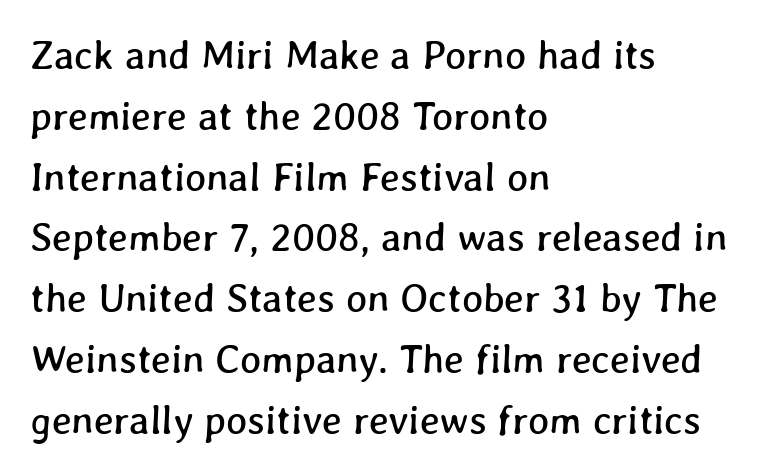
{"width": "normal", "stroke_contrast": "low", "x_height": "medium", "monospaced": "no", "underline": "no", "align": "left", "line_spacing": "normal", "line_spacing_ratio": 1.52, "letter_spacing": "normal", "letter_spacing_em": 0.0, "glyph_px": 40}
